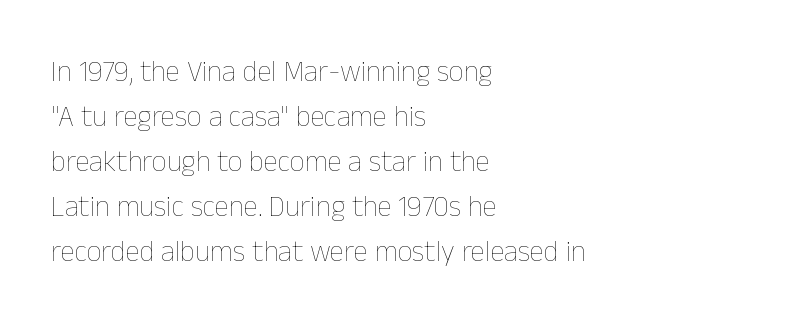
The image shows 29 px thin type, upright; set left-aligned, normal line spacing (1.55x), normal letter spacing, not underlined; low stroke contrast and a medium x-height.
